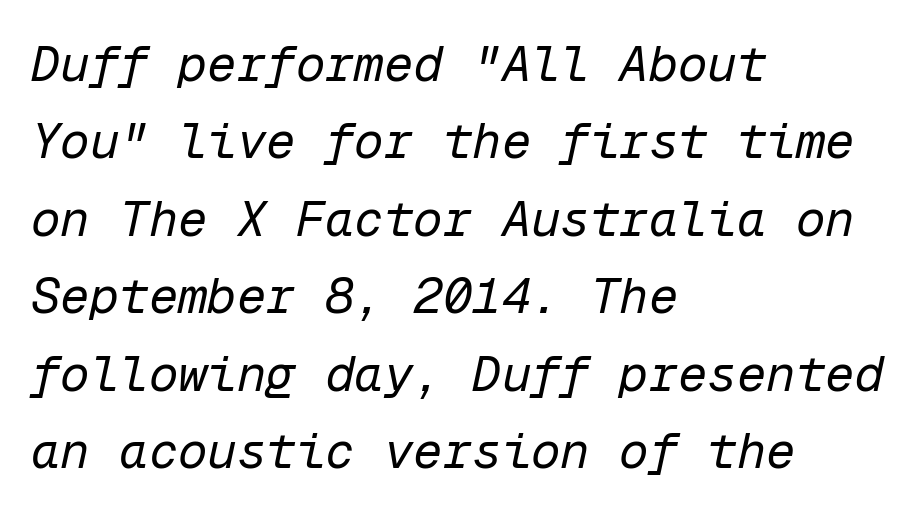
Check the space under the baseline: it is left empty. Casual observation: everything's shoved over to the left. Looks like terminal output: every glyph gets an equal slot. Italic? Definitely — the glyphs are oblique. Is the stroke heavy? The answer is a plain regular-or-lighter. Each new line begins a customary step beneath the previous one.
